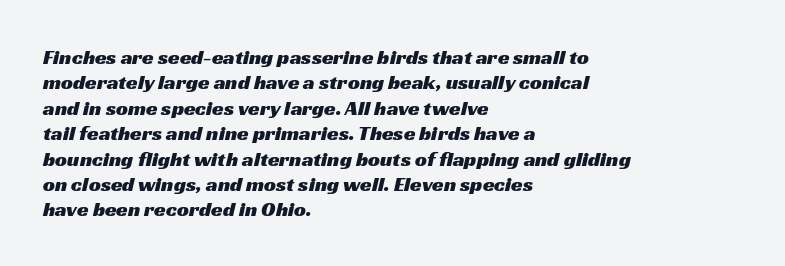
The image shows 21 px text type; set left-aligned, line spacing 1.21x, normal letter spacing, not underlined.
